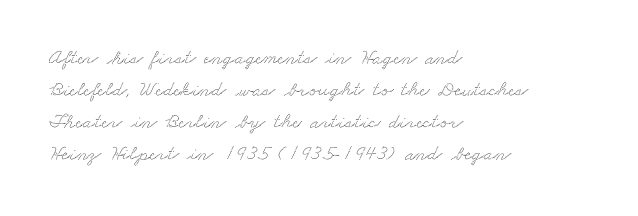
Quick note: interline space is typical. If you drew a ruler down the left edge, every line would touch it. Here the glyphs are tracked normally, forming tight word shapes. Words float on clear page, feet unadorned.
